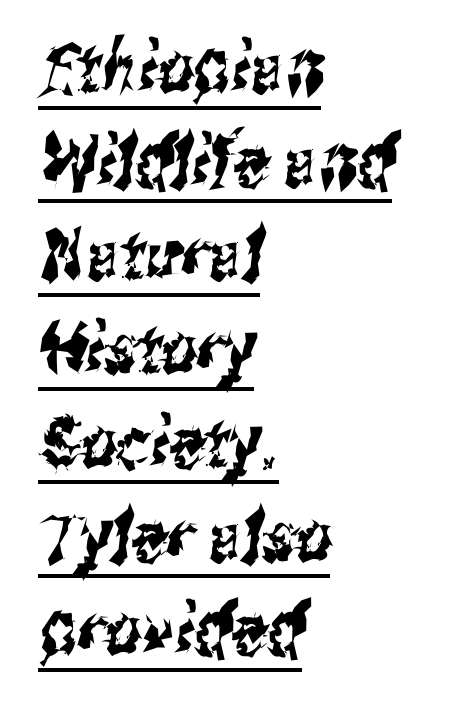
{"serif": "no", "width": "condensed", "stroke_contrast": "medium", "x_height": "medium", "monospaced": "no", "underline": "yes", "align": "left", "line_spacing": "normal", "line_spacing_ratio": 1.32, "letter_spacing": "normal", "letter_spacing_em": 0.0, "glyph_px": 71}
